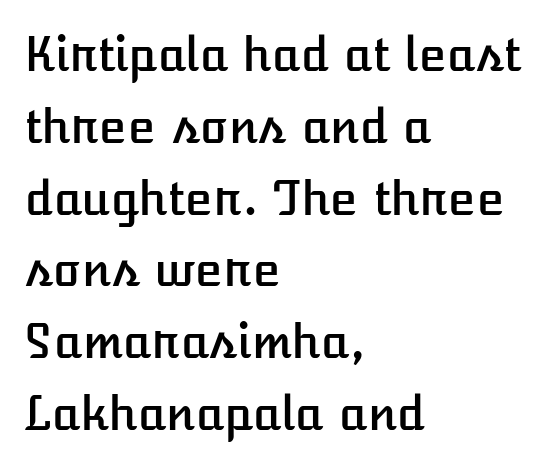
The image shows 46 px text type, upright; set left-aligned, normal line spacing (1.56x), normal letter spacing, not underlined; low stroke contrast and a medium x-height.
